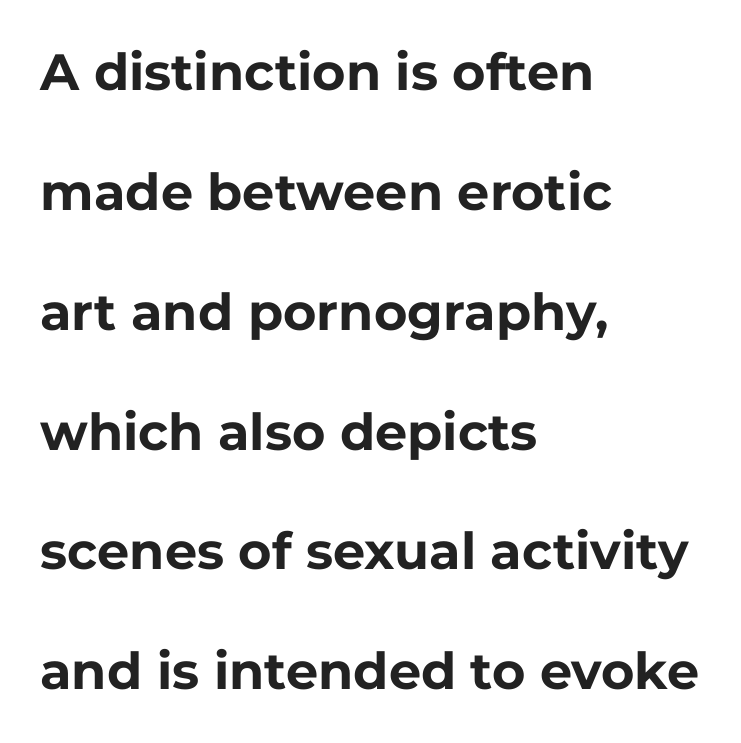
Q: Is the text bold? A: Yes.
Q: Is the text italic (slanted)? A: No, it is upright.
Q: Is the typeface a serif or a sans-serif typeface? A: Sans-serif.
Q: Is the text underlined? A: No.
Q: How is the paragraph aligned? A: Left-aligned.
Q: Is the spacing between letters normal or unusually wide? A: Normal.
Q: Is the spacing between lines tight, normal or loose? A: Loose.
Q: Width (condensed, normal, or wide)? A: Normal.
Q: Stroke contrast? A: Low.
Q: x-height? A: Medium.
Q: Monospaced? A: No.
